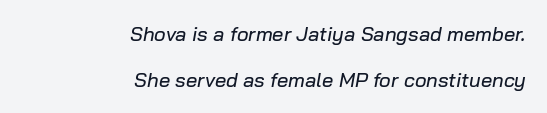
The image shows 20 px text type, italic (leaning right); set right-aligned, loose line spacing (2.29x), normal letter spacing, not underlined.
